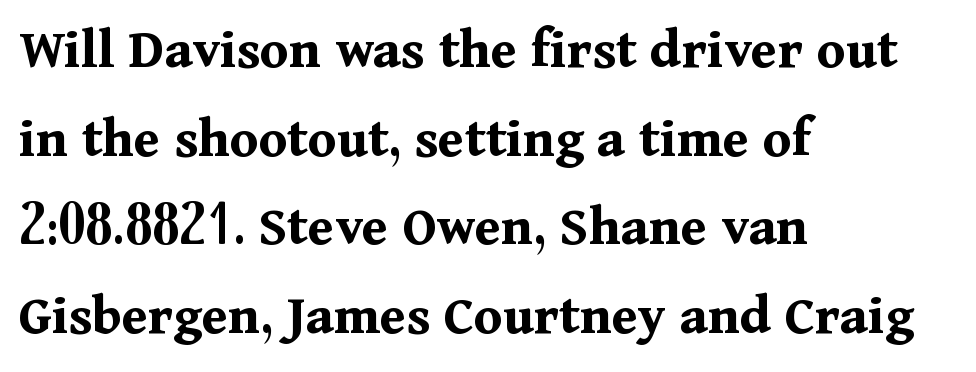
Q: Is the text bold? A: Yes.
Q: Is the text italic (slanted)? A: No, it is upright.
Q: Is the typeface a serif or a sans-serif typeface? A: Serif.
Q: Is the text underlined? A: No.
Q: How is the paragraph aligned? A: Left-aligned.
Q: Is the spacing between letters normal or unusually wide? A: Normal.
Q: Is the spacing between lines tight, normal or loose? A: Normal.
Q: Width (condensed, normal, or wide)? A: Normal.
Q: Stroke contrast? A: Medium.
Q: x-height? A: Medium.
Q: Monospaced? A: No.
